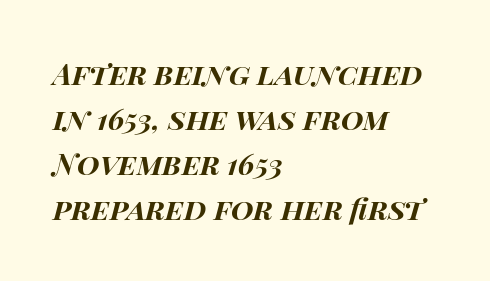
Notice how the passage keeps a crisp vertical edge on the left only. Note the varied advance widths — an 'i' is clearly narrower than an 'm'. Line spacing here is normal. The letters are slanted; this is an italic face.
